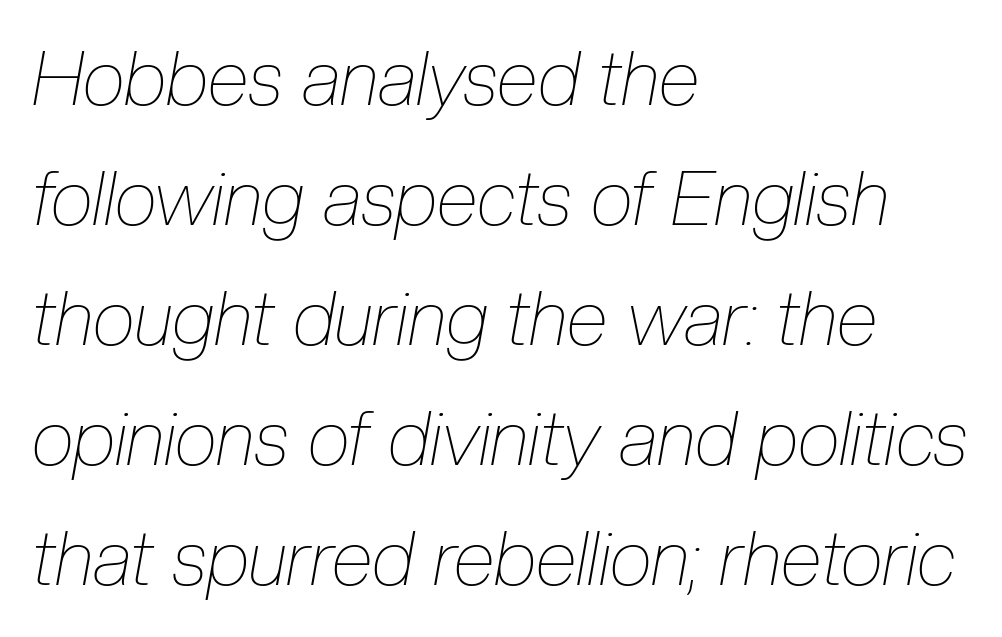
The image shows 76 px thin, condensed type, italic (leaning right); set left-aligned, normal line spacing (1.58x), normal letter spacing, not underlined; low stroke contrast and a medium x-height.
